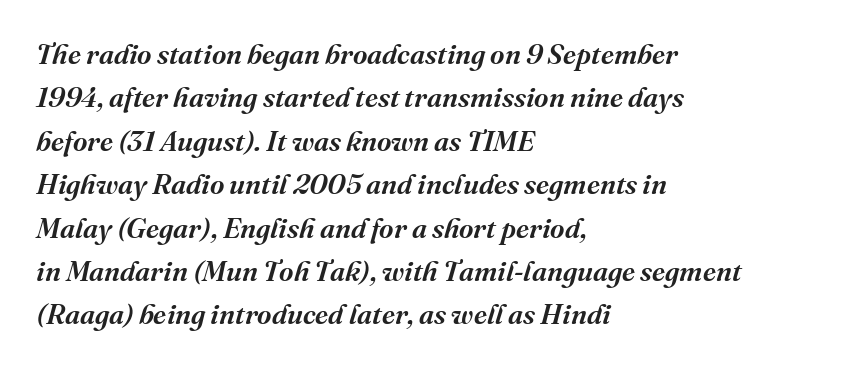
The image shows 28 px semibold serif type, italic (leaning right); set left-aligned, normal line spacing (1.55x), normal letter spacing, not underlined; medium stroke contrast and a medium x-height.
